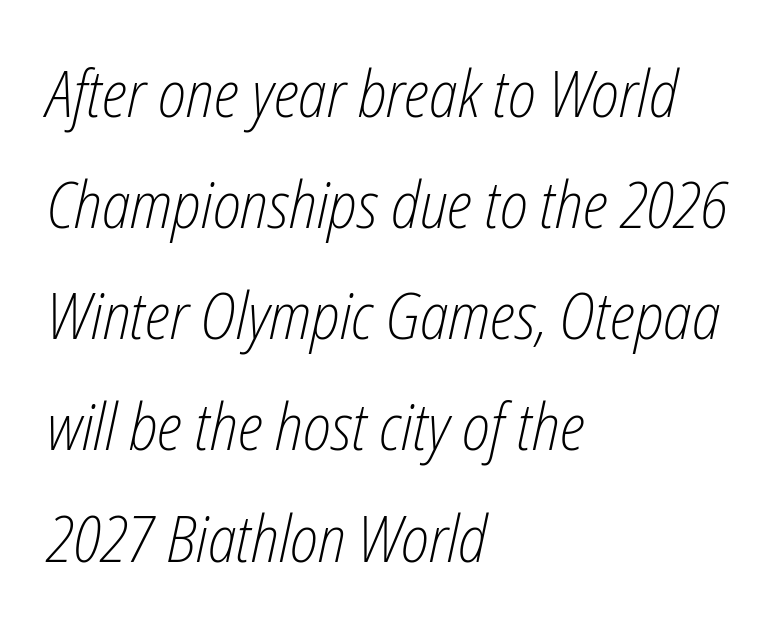
Q: Is the text bold? A: No.
Q: Is the text italic (slanted)? A: Yes, it leans right by about 12 degrees.
Q: Is the text underlined? A: No.
Q: How is the paragraph aligned? A: Left-aligned.
Q: Is the spacing between letters normal or unusually wide? A: Normal.
Q: Width (condensed, normal, or wide)? A: Condensed.
Q: Stroke contrast? A: Low.
Q: x-height? A: Medium.
Q: Monospaced? A: No.
